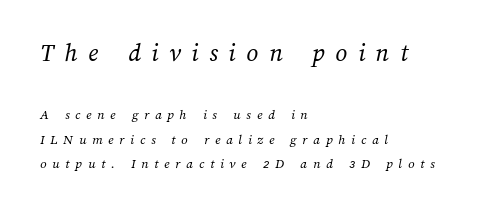
The image shows 26 px text type; set left-aligned, line spacing 1.77x, unusually wide letter spacing (+0.41 em), not underlined; the first (top) block is 1.86x larger.
